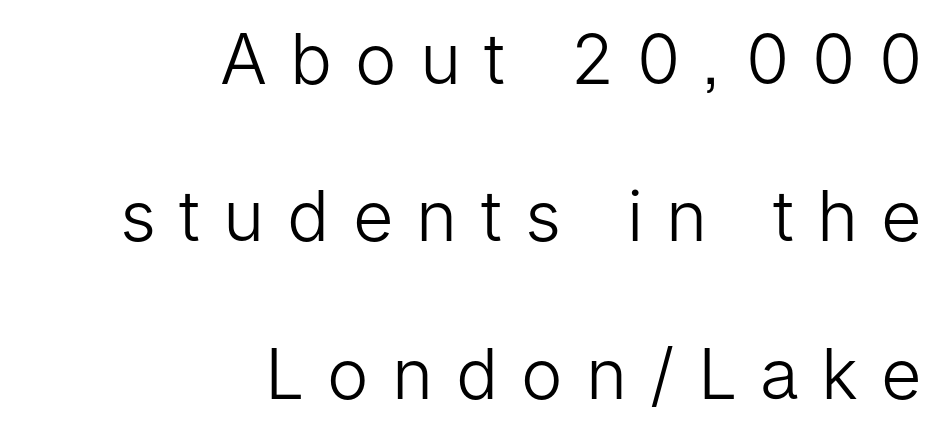
The image shows 70 px light sans-serif type, upright; set right-aligned, loose line spacing (2.25x), unusually wide letter spacing (+0.33 em), not underlined; low stroke contrast and a medium x-height.
